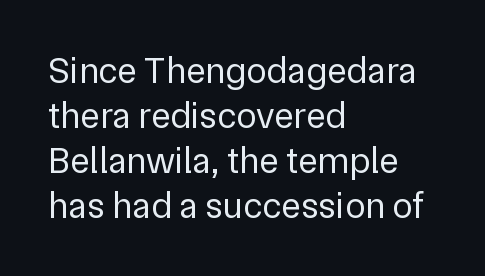
{"serif": "no", "italic": "no", "bold": "no", "weight": "regular", "width": "normal", "stroke_contrast": "low", "x_height": "medium", "monospaced": "no", "underline": "no", "align": "left", "line_spacing_ratio": 1.22, "letter_spacing": "normal", "letter_spacing_em": 0.0, "glyph_px": 37}
